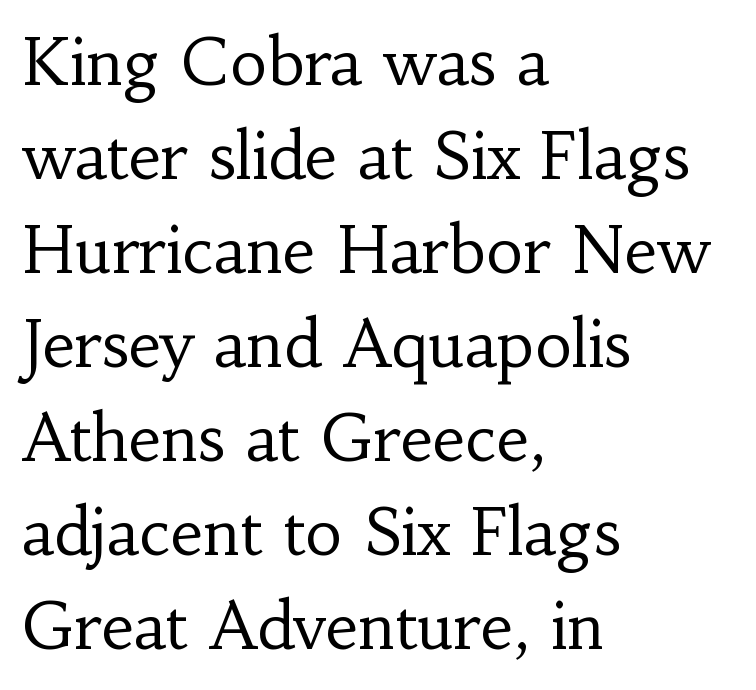
The rendering anchors every line to the left-hand side. I'd call this a serif setting — the letters wear small feet. The horizontal fit of the characters is conventional and even. Stem width sits at or under what a default text font uses.
